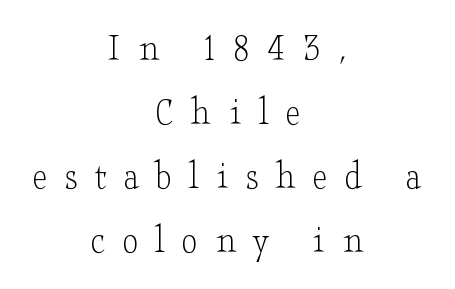
Each stroke keeps to a modest, everyday thickness or less. A typesetter would call this heavily tracked-out type. Classification — serif. The rendering uses natural spacing where letterforms have individual widths. The axis of the letterforms is exactly vertical.
